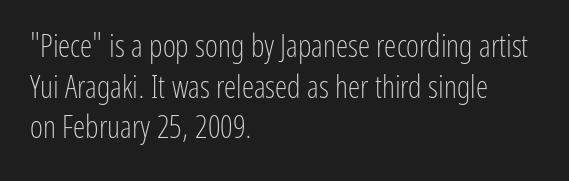
{"serif": "no", "italic": "no", "bold": "no", "weight": "light", "width": "condensed", "stroke_contrast": "low", "x_height": "medium", "monospaced": "no", "underline": "no", "align": "left", "line_spacing": "normal", "line_spacing_ratio": 1.31, "letter_spacing": "normal", "letter_spacing_em": 0.0, "glyph_px": 31}
